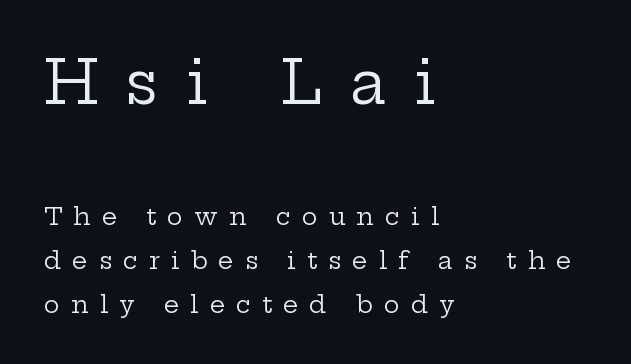
The image shows 60 px regular-weight, wide serif type, upright; set left-aligned, line spacing 1.82x, unusually wide letter spacing (+0.46 em), not underlined; the first (top) block is 2.5x larger; low stroke contrast and a medium x-height.
